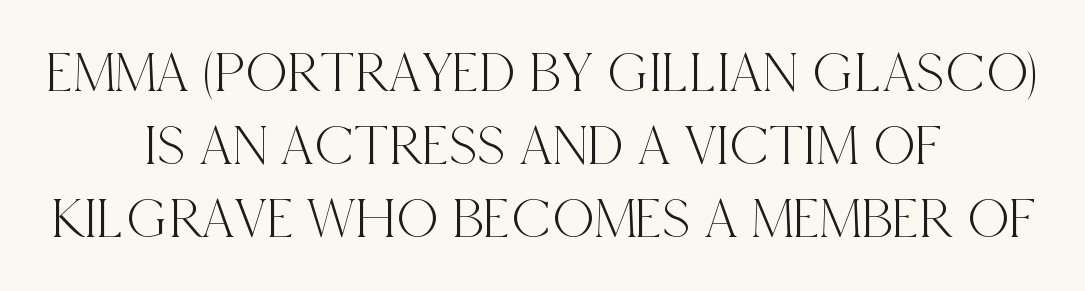
Leading matches the norm, producing a regular column. Ascenders rise straight up at ninety degrees. No extra tracking has been applied to these lines. This rendering features lettering with no underline. The letters carry serifs — small finishing strokes at the ends of their stems.
